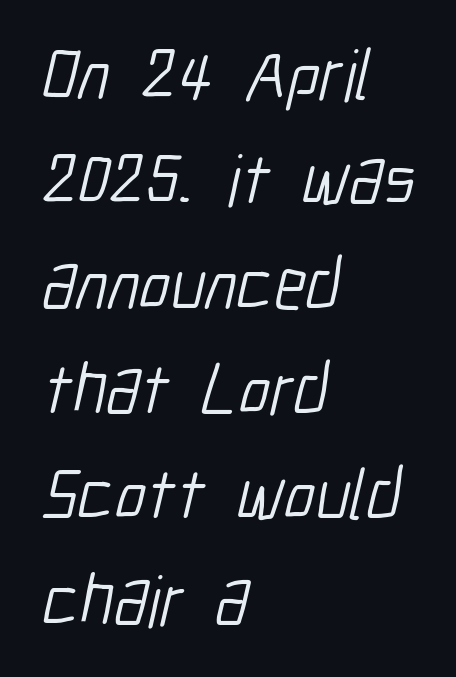
The image shows 72 px light, condensed sans-serif type; set left-aligned, normal line spacing (1.46x), normal letter spacing, not underlined; low stroke contrast and a medium x-height.
